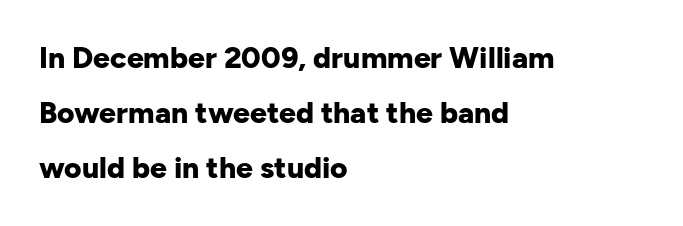
Is the letter spacing exaggerated? No — it looks like the ordinary default. Spacing verdict: proportional, widths tailored to each character. The strokes are fattened all the way to bold. Ordinary non-slanted type is in use.
